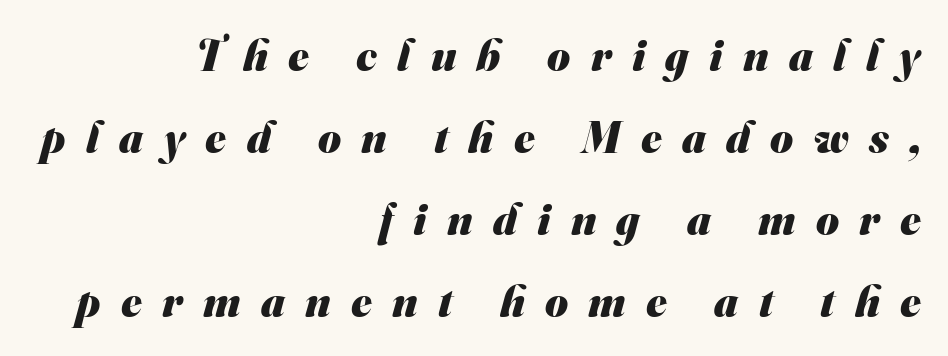
The image shows 44 px heavy sans-serif type; set right-aligned, line spacing 1.86x, unusually wide letter spacing (+0.46 em), not underlined; medium stroke contrast and a small x-height.
